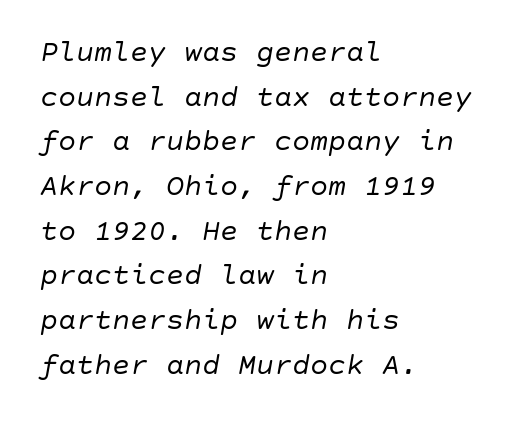
Between one letter and the next there's only the usual sliver of space. The vertical gap from one line to the next is medium. The font's italic variant was chosen for this text. Horizontally, the lines are justified to the leading edge only.
